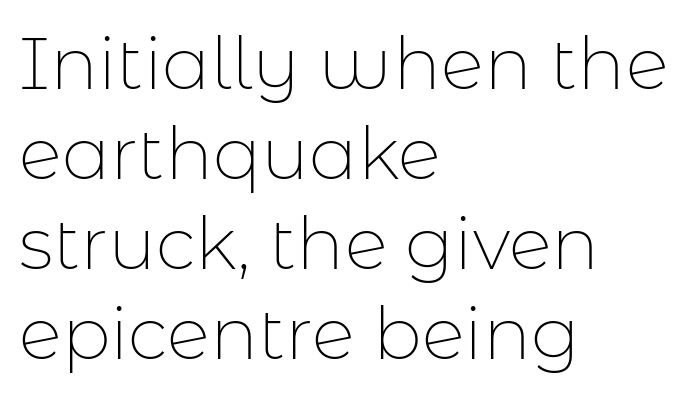
The image shows 72 px thin sans-serif type, upright; set left-aligned, normal line spacing (1.25x), normal letter spacing, not underlined; low stroke contrast and a medium x-height.
